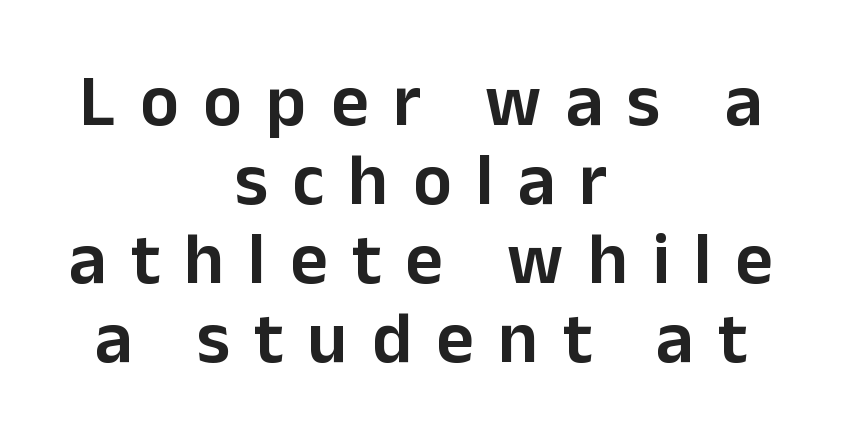
Q: Is the text bold? A: Semi-bold.
Q: Is the text italic (slanted)? A: No, it is upright.
Q: Is the typeface a serif or a sans-serif typeface? A: Sans-serif.
Q: Is the text underlined? A: No.
Q: How is the paragraph aligned? A: Centered.
Q: Is the spacing between letters normal or unusually wide? A: Unusually wide.
Q: Is the spacing between lines tight, normal or loose? A: Tight.
Q: Width (condensed, normal, or wide)? A: Normal.
Q: Stroke contrast? A: Low.
Q: x-height? A: Medium.
Q: Monospaced? A: No.
